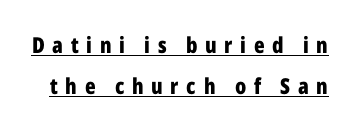
Q: Is the text bold? A: Yes.
Q: Is the text italic (slanted)? A: No, it is upright.
Q: Is the text underlined? A: Yes.
Q: Is the spacing between letters normal or unusually wide? A: Unusually wide.
